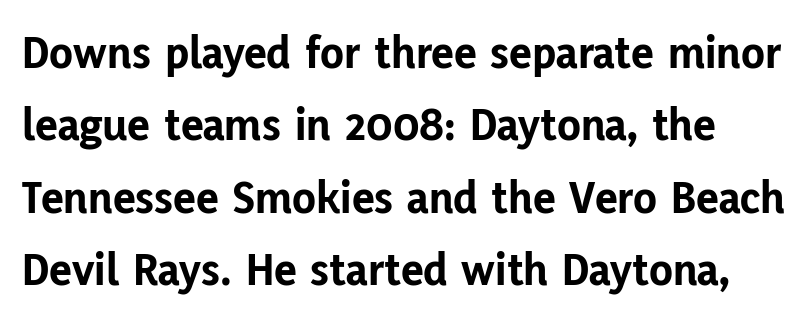
Looks like regular typesetting: each glyph gets only the width it needs. The passage shown has conventional tracking throughout. The letters stand straight up with perfectly vertical stems. The vertical gap from one line to the next is medium.
